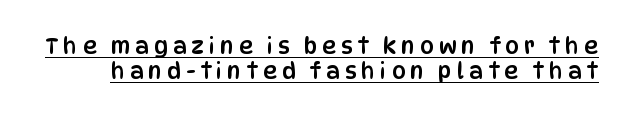
{"italic": "no", "underline": "yes", "line_spacing": "tight", "line_spacing_ratio": 1.15, "letter_spacing": "wide", "letter_spacing_em": 0.22, "glyph_px": 22}
